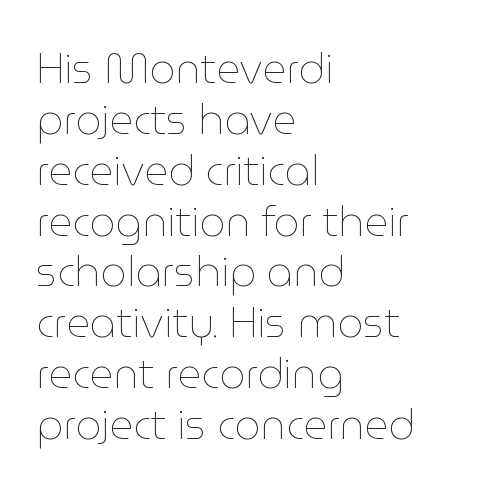
{"italic": "no", "bold": "no", "weight": "thin", "width": "normal", "stroke_contrast": "low", "x_height": "medium", "monospaced": "no", "underline": "no", "align": "left", "line_spacing_ratio": 1.24, "letter_spacing": "normal", "letter_spacing_em": 0.0, "glyph_px": 41}
